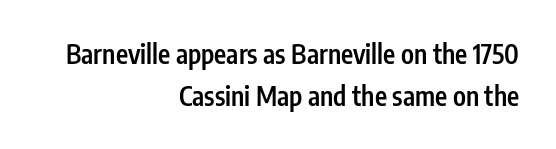
How would I describe the line gaps? Plain and ordinary. Caption: standard tracking, unaltered. Underline: absent. Posture: straight, roman, zero tilt.
